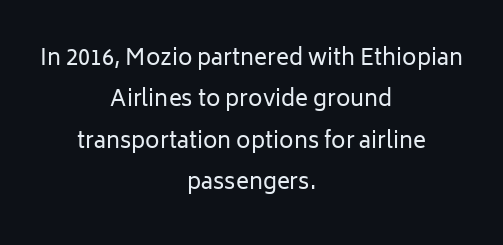
Q: Is the text bold? A: No.
Q: Is the text italic (slanted)? A: No, it is upright.
Q: Is the text underlined? A: No.
Q: How is the paragraph aligned? A: Centered.
Q: Is the spacing between letters normal or unusually wide? A: Normal.
